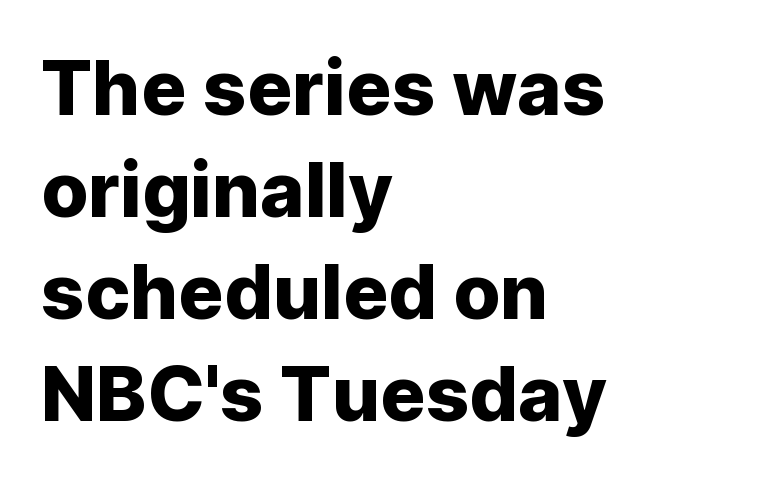
I'd call this a sans setting — the letters go barefoot. Compared with typical paragraphs, the rows here are spaced about the same. The lines are quadded left. Do the letters lean? They stand straight. Looks like regular typesetting: each glyph gets only the width it needs. The letters sit at their default tracking, neither squeezed nor spread.
